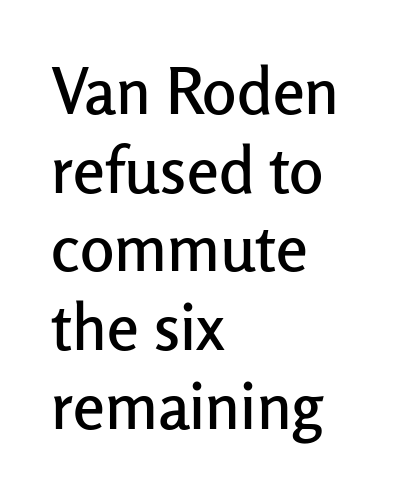
The text block is weighted toward the left margin, trailing off unevenly rightward. Note: no serifs on the glyphs. A typesetter would call this zero additional tracking. Just letters on the line, the space beneath them empty.
